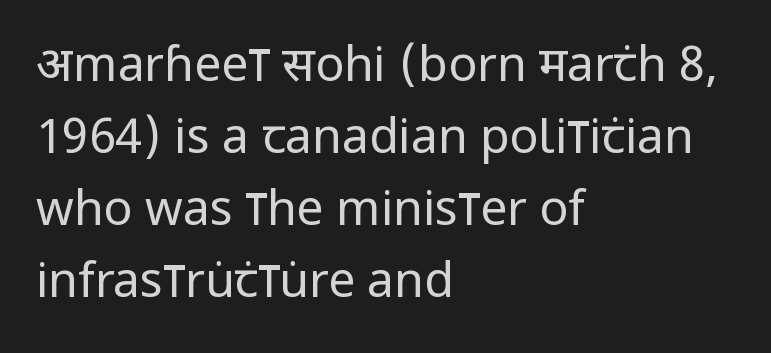
Q: Is the text bold? A: No.
Q: Is the text italic (slanted)? A: No, it is upright.
Q: Is the typeface a serif or a sans-serif typeface? A: Sans-serif.
Q: Is the text underlined? A: No.
Q: How is the paragraph aligned? A: Left-aligned.
Q: Is the spacing between letters normal or unusually wide? A: Normal.
Q: Is the spacing between lines tight, normal or loose? A: Normal.
Q: Width (condensed, normal, or wide)? A: Condensed.
Q: Stroke contrast? A: Low.
Q: x-height? A: Large.
Q: Monospaced? A: No.
